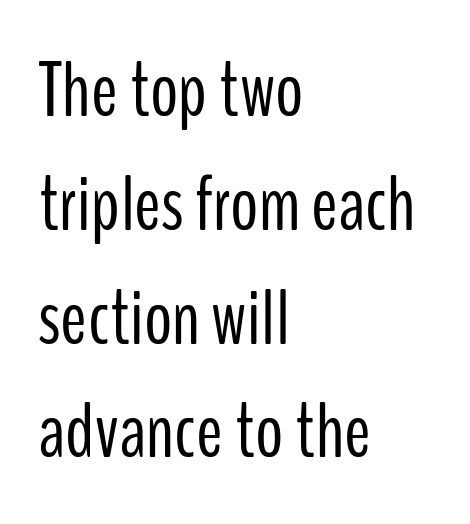
The image shows 79 px light, condensed sans-serif type, upright; set left-aligned, normal line spacing (1.44x), normal letter spacing, not underlined; low stroke contrast and a medium x-height.
